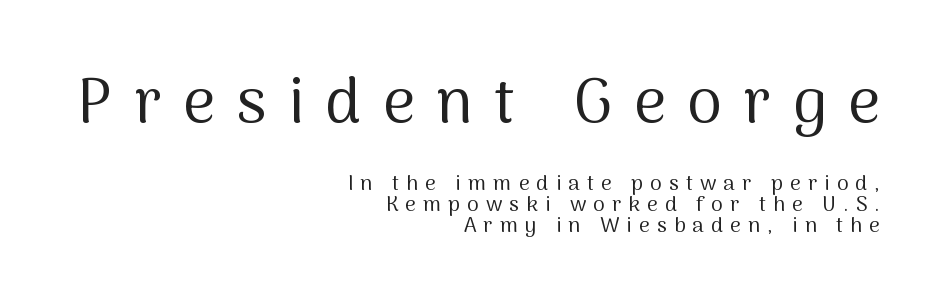
The image shows 63 px regular-weight sans-serif type, upright; set right-aligned, tight line spacing (1.0x), unusually wide letter spacing (+0.34 em), not underlined; the first (top) block is 3.0x larger; medium stroke contrast and a medium x-height.
